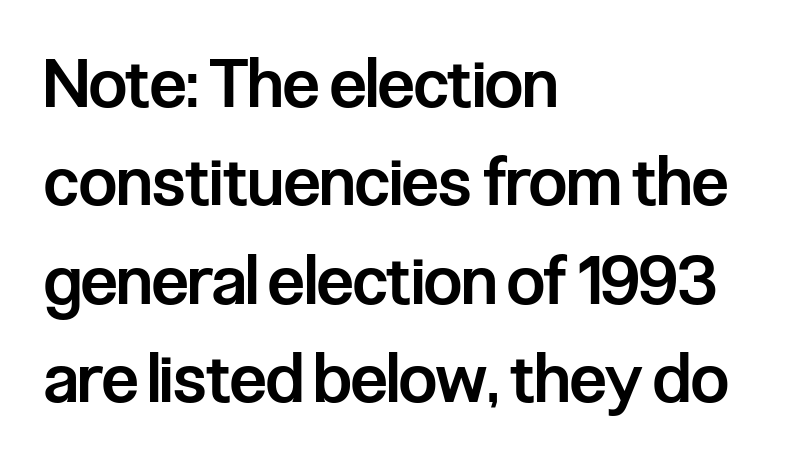
Proportional: the letters do not fall into vertical columns. This is roman type, the default non-slanted kind. The rag falls on the right side of this text block. A semibold gives these letters moderate extra thickness, short of bold. I'd call this a sans setting — the letters go barefoot. Honestly, there is no underline to notice here at all.
